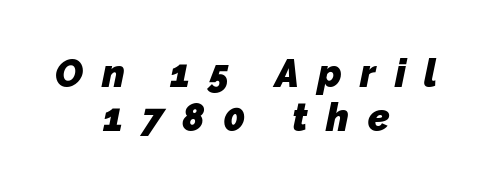
In CSS terms this would be text-align: center. Looks like regular typesetting: each glyph gets only the width it needs. Weight: bold. To sum up the face: it is a sans, with no serifs. Anything drawn beneath the words? Only blank space.
